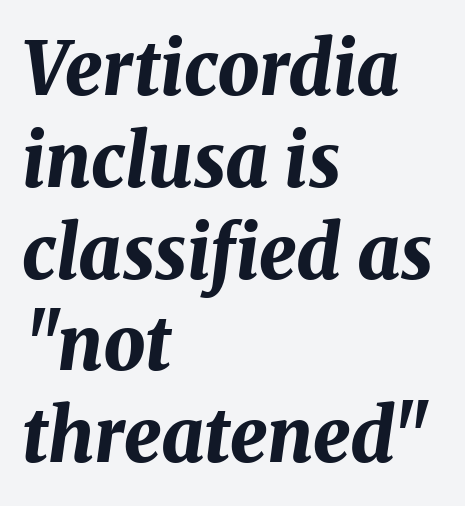
Q: Is the text bold? A: Yes.
Q: Is the text italic (slanted)? A: Yes, it leans right by about 8 degrees.
Q: Is the text underlined? A: No.
Q: How is the paragraph aligned? A: Left-aligned.
Q: Is the spacing between letters normal or unusually wide? A: Normal.
Q: Width (condensed, normal, or wide)? A: Normal.
Q: Stroke contrast? A: Medium.
Q: x-height? A: Medium.
Q: Monospaced? A: No.
